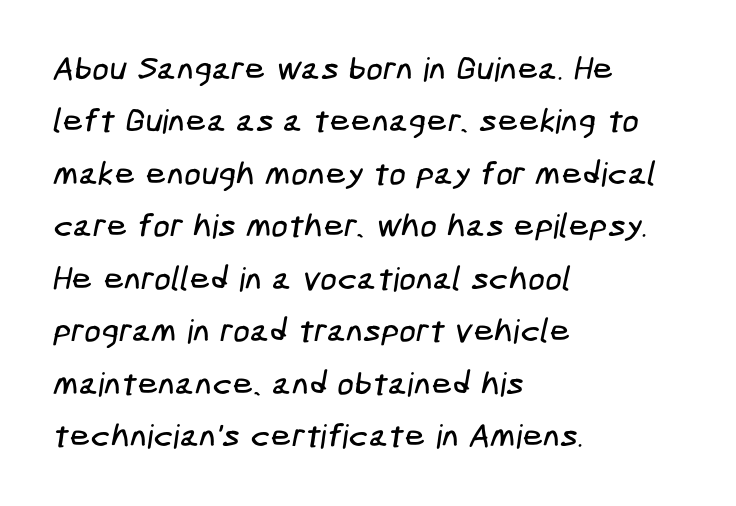
One-word summary of the alignment: left. Descenders hang freely into open space. Tracking value appears to be zero — textbook default spacing. The rendering shows plain stroke endings on the letterforms — a sans-serif design.
